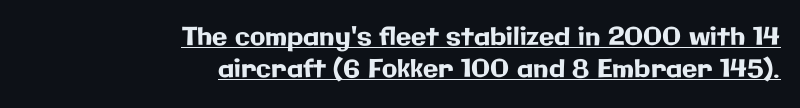
{"italic": "no", "underline": "yes", "align": "right", "line_spacing": "normal", "line_spacing_ratio": 1.28, "letter_spacing": "normal", "letter_spacing_em": 0.0, "glyph_px": 25}
